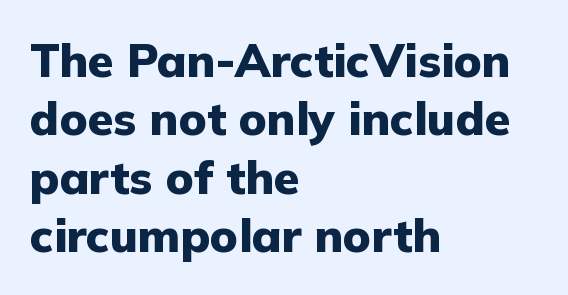
{"serif": "no", "italic": "no", "bold": "yes", "weight": "heavy", "width": "normal", "stroke_contrast": "low", "x_height": "medium", "monospaced": "no", "underline": "no", "align": "left", "line_spacing": "normal", "line_spacing_ratio": 1.27, "letter_spacing": "normal", "letter_spacing_em": 0.0, "glyph_px": 46}
